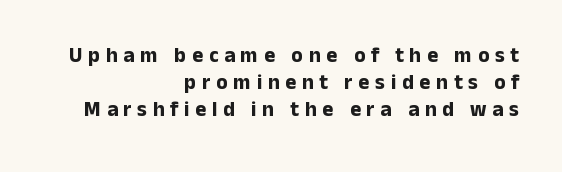
Q: Is the text bold? A: Yes.
Q: Is the text italic (slanted)? A: No, it is upright.
Q: Is the text underlined? A: No.
Q: How is the paragraph aligned? A: Right-aligned.
Q: Is the spacing between letters normal or unusually wide? A: Unusually wide.
Q: Is the spacing between lines tight, normal or loose? A: Normal.
